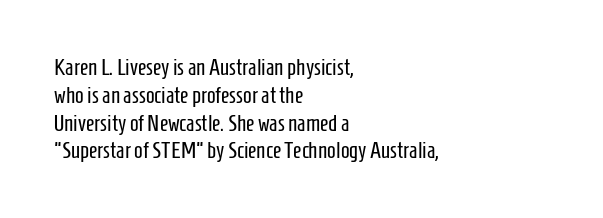
The image shows 23 px text type, upright; set left-aligned, line spacing 1.21x, normal letter spacing, not underlined.
